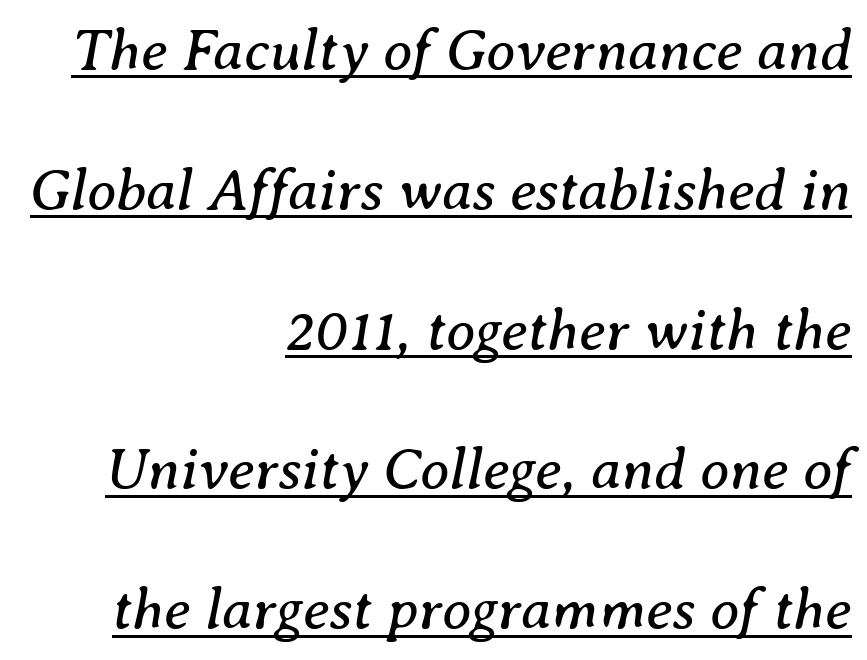
{"serif": "yes", "italic": "yes", "lean": "right", "slant_degrees": 8, "bold": "no", "weight": "regular", "width": "normal", "stroke_contrast": "medium", "x_height": "medium", "monospaced": "no", "underline": "yes", "align": "right", "line_spacing": "loose", "line_spacing_ratio": 2.37, "letter_spacing": "normal", "letter_spacing_em": 0.0, "glyph_px": 59}
